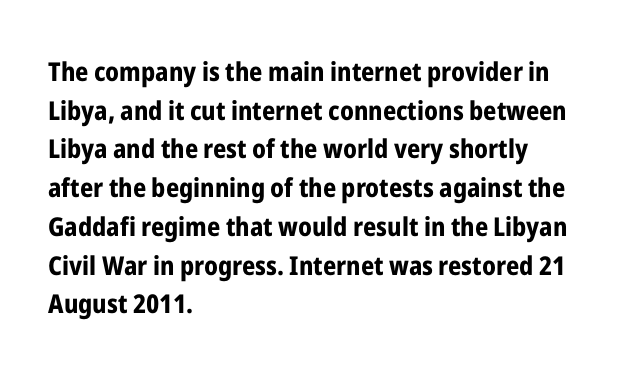
Leading: standard. Glyph-to-glyph distance matches everyday printed text. The face used here has the dense, thick strokes of a bold. These lines stack with their left ends in a neat column.
